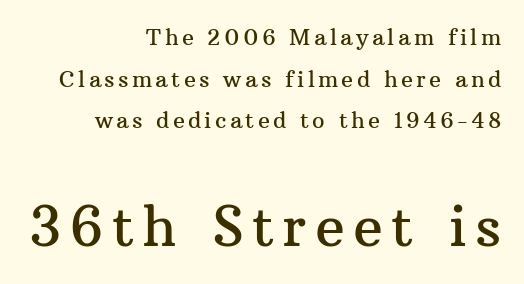
No word sits above an underline. Compare the two chunks: the lower has the greater cap height. Little horizontal feet cap the strokes, marking this as serif type. You could not count columns in this text — the font is proportionally spaced.
